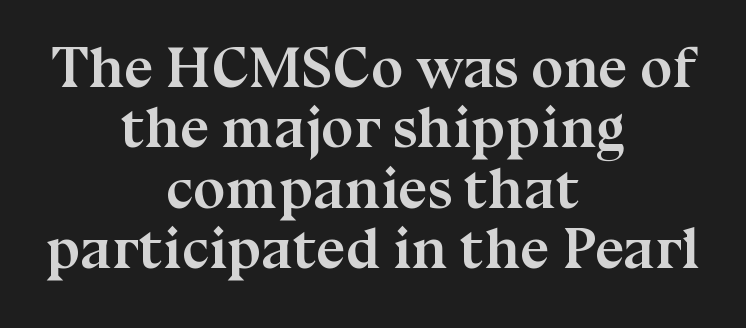
Rows of type sit shoulder to shoulder in the vertical direction. The passage shown is not underscored anywhere. This rendering leaves character spacing at its baseline value. Every stem runs plumb, perpendicular to the baseline. Neither beginnings nor endings align; midpoints do. Strong, thick strokes mark this as bold type.
